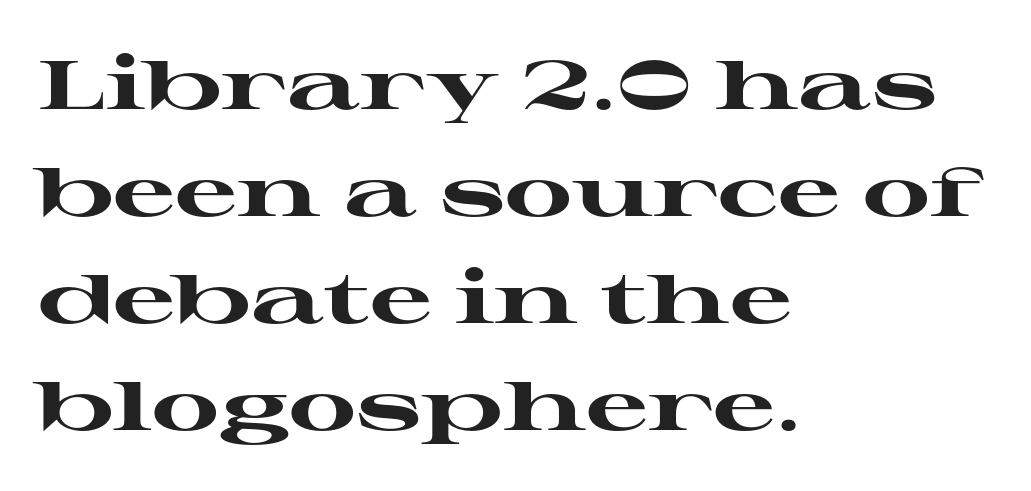
{"serif": "yes", "italic": "no", "bold": "yes", "weight": "heavy", "width": "wide", "stroke_contrast": "high", "x_height": "medium", "monospaced": "no", "underline": "no", "align": "left", "line_spacing": "normal", "line_spacing_ratio": 1.55, "letter_spacing": "normal", "letter_spacing_em": 0.0, "glyph_px": 69}
